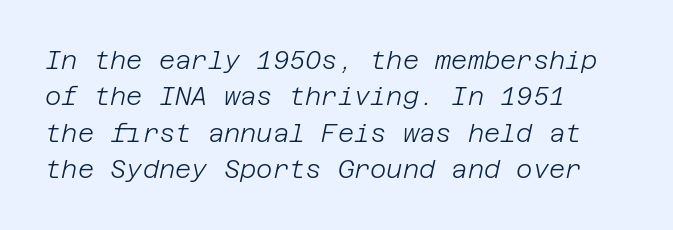
{"italic": "yes", "lean": "right", "slant_degrees": 12, "bold": "no", "underline": "no", "align": "left", "line_spacing": "normal", "line_spacing_ratio": 1.46, "letter_spacing": "normal", "letter_spacing_em": 0.0, "glyph_px": 25}
